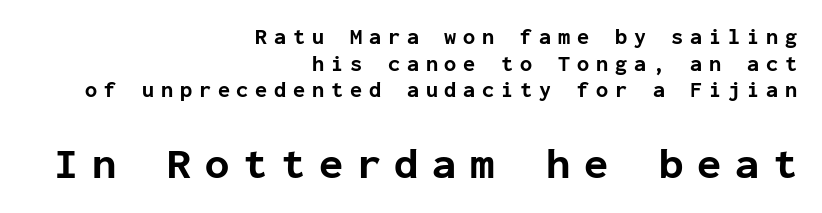
{"serif": "no", "italic": "no", "bold": "yes", "weight": "bold", "width": "normal", "stroke_contrast": "low", "x_height": "medium", "monospaced": "yes", "underline": "no", "align": "right", "line_spacing_ratio": 1.21, "letter_spacing": "wide", "letter_spacing_em": 0.31, "larger_block": "second", "size_ratio": 2.0, "glyph_px": 44}
